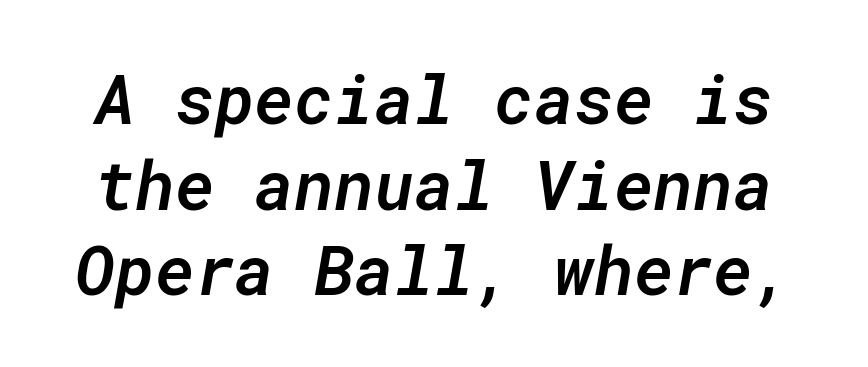
The foot of each line stays bare and open. The typesetting leans somewhat heavy: a semibold. Fixed-width glyphs throughout — classic coding-font behaviour. Observe the ordinary spacing: letters are neighbours, not strangers.
